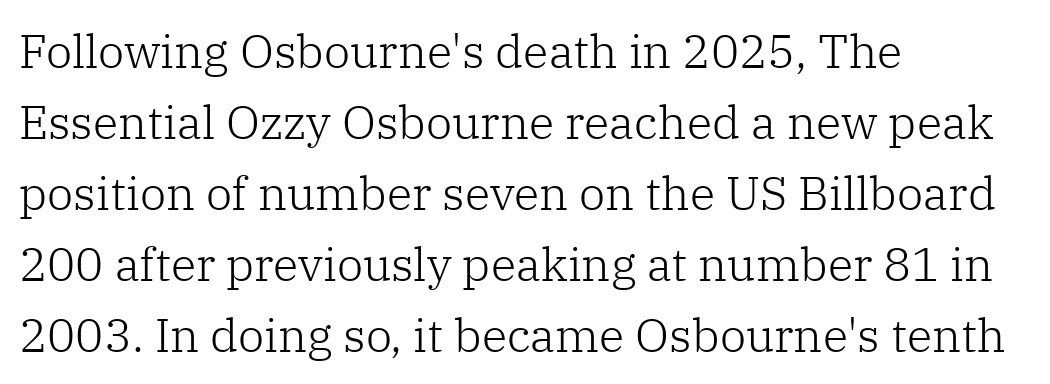
{"serif": "yes", "italic": "no", "bold": "no", "weight": "light", "width": "normal", "stroke_contrast": "low", "x_height": "medium", "monospaced": "no", "underline": "no", "align": "left", "line_spacing": "normal", "line_spacing_ratio": 1.51, "letter_spacing": "normal", "letter_spacing_em": 0.0, "glyph_px": 47}
